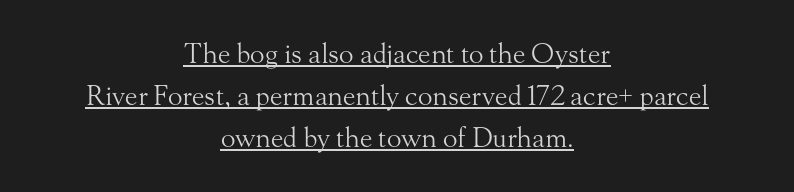
{"italic": "no", "bold": "no", "underline": "yes", "align": "center", "line_spacing": "normal", "line_spacing_ratio": 1.56, "letter_spacing": "normal", "letter_spacing_em": 0.0, "glyph_px": 27}
